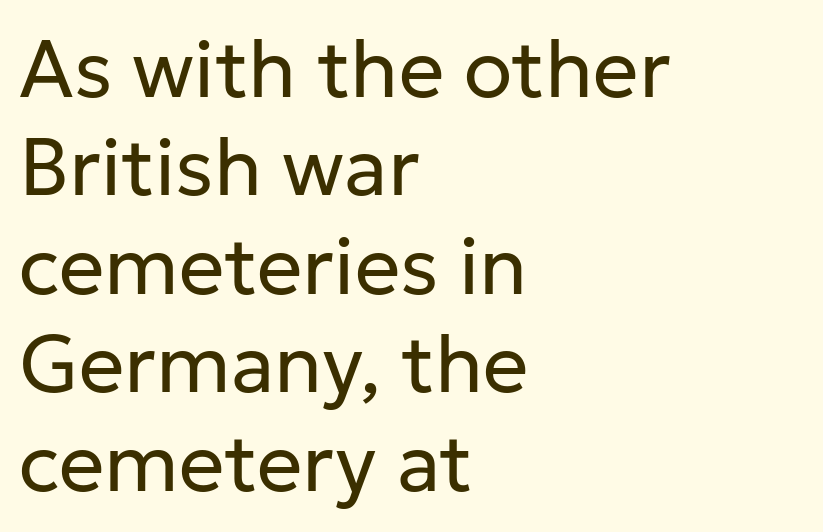
If you drew a line through each stem, it would be perfectly vertical. Summary of weight: not heavy and not bold. Note: no serifs on the glyphs. Decoration check: the copy has no underline.
